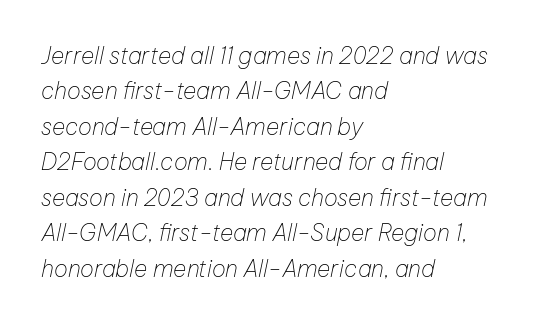
Q: Is the text bold? A: No.
Q: Is the text italic (slanted)? A: Yes, it leans right by about 12 degrees.
Q: Is the text underlined? A: No.
Q: How is the paragraph aligned? A: Left-aligned.
Q: Is the spacing between letters normal or unusually wide? A: Normal.
Q: Is the spacing between lines tight, normal or loose? A: Normal.
